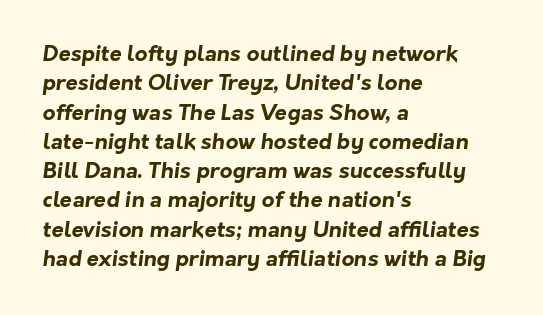
{"bold": "yes", "underline": "no", "align": "left", "line_spacing": "normal", "line_spacing_ratio": 1.33, "letter_spacing": "normal", "letter_spacing_em": 0.0, "glyph_px": 22}
